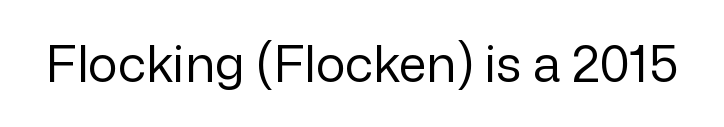
Regarding serifs, this sample does without them. Varying glyph widths throughout — classic text-font behaviour. Vertical stems look standard width or narrower in stroke. This rendering leaves character spacing at its baseline value. This is roman type, the default non-slanted kind.
